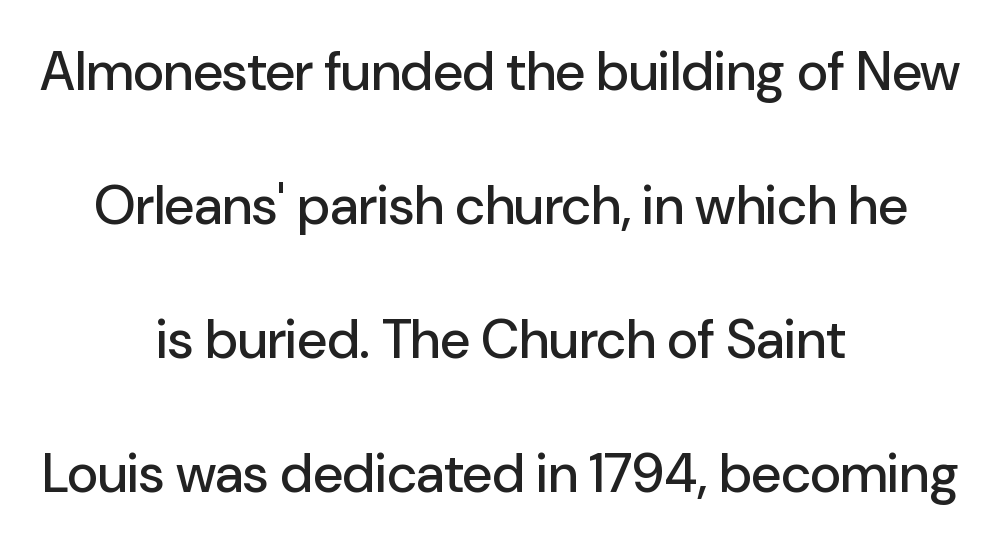
The image shows 54 px sans-serif type, upright; set centered, loose line spacing (2.48x), normal letter spacing, not underlined; low stroke contrast and a medium x-height.
